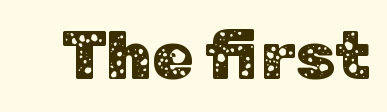
The image shows 67 px sans-serif type, upright; set normal letter spacing, not underlined; low stroke contrast and a medium x-height.
